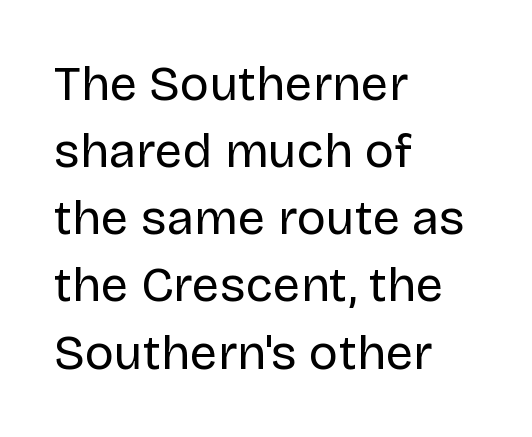
Q: Is the text bold? A: No.
Q: Is the text italic (slanted)? A: No, it is upright.
Q: Is the typeface a serif or a sans-serif typeface? A: Sans-serif.
Q: Is the text underlined? A: No.
Q: How is the paragraph aligned? A: Left-aligned.
Q: Is the spacing between letters normal or unusually wide? A: Normal.
Q: Is the spacing between lines tight, normal or loose? A: Normal.
Q: Width (condensed, normal, or wide)? A: Normal.
Q: Stroke contrast? A: Low.
Q: x-height? A: Large.
Q: Monospaced? A: No.
